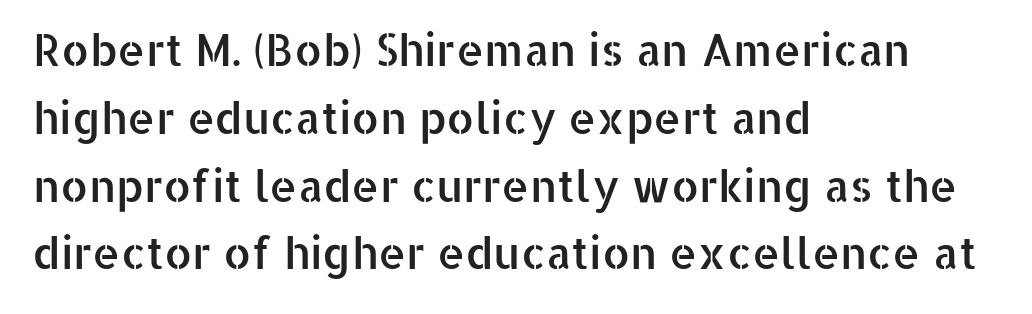
The vertical gap from one line to the next is medium. The face used here is a sans, in the tradition of grotesques and geometrics. Left-aligned paragraph, ragged on the right. Nothing unusual about the tracking: characters are spaced as the font intends. Unlike italic type, these characters show no tilt at all.
